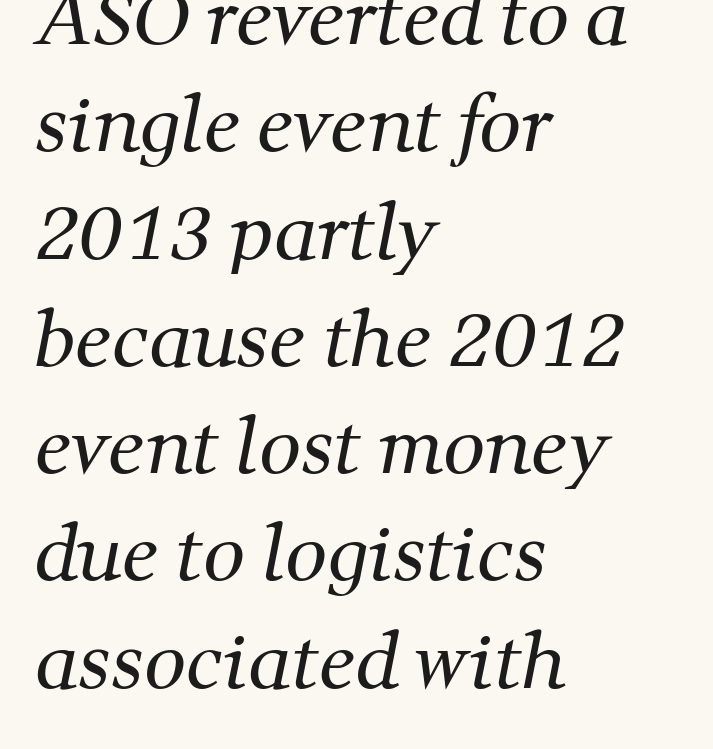
The image shows 74 px regular-weight serif type; set left-aligned, normal line spacing (1.45x), normal letter spacing, not underlined; medium stroke contrast and a medium x-height.
